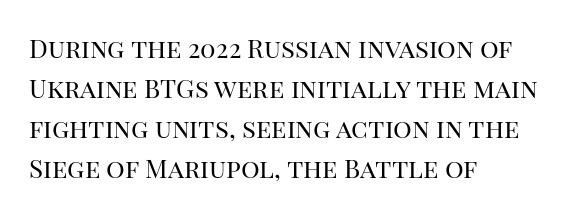
Descender tails drop into unmarked territory. Stroke mass is kept to a normal reading level or below. Default kerning and tracking; the words read as compact shapes. Teacher's note: observe the even left margin — that is flush-left alignment.
